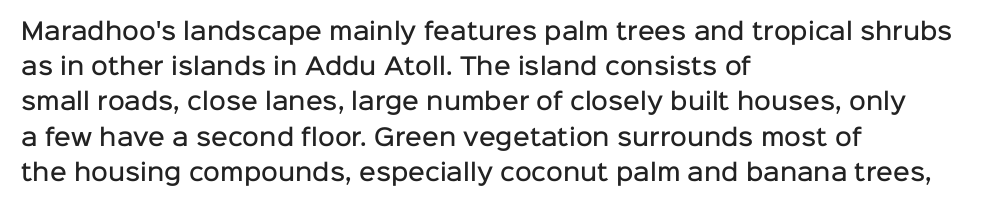
Q: Is the text bold? A: Semi-bold.
Q: Is the text italic (slanted)? A: No, it is upright.
Q: Is the text underlined? A: No.
Q: How is the paragraph aligned? A: Left-aligned.
Q: Is the spacing between letters normal or unusually wide? A: Normal.
Q: Is the spacing between lines tight, normal or loose? A: Normal.
